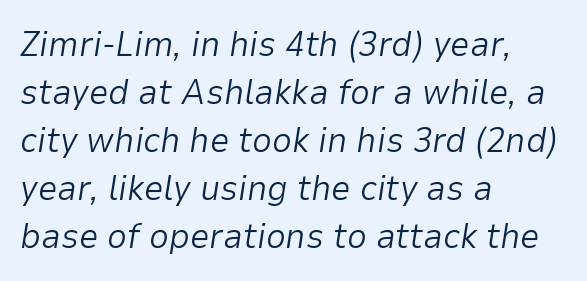
Q: Is the text bold? A: No.
Q: Is the text italic (slanted)? A: Yes, it leans right by about 9 degrees.
Q: Is the text underlined? A: No.
Q: How is the paragraph aligned? A: Left-aligned.
Q: Is the spacing between letters normal or unusually wide? A: Normal.
Q: Is the spacing between lines tight, normal or loose? A: Normal.
Q: Width (condensed, normal, or wide)? A: Normal.
Q: Stroke contrast? A: Low.
Q: x-height? A: Medium.
Q: Monospaced? A: No.
